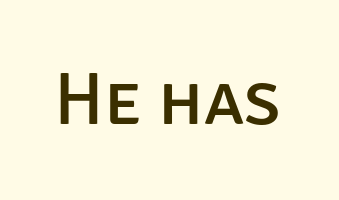
{"serif": "no", "italic": "no", "width": "normal", "stroke_contrast": "low", "x_height": "large", "monospaced": "no", "underline": "no", "letter_spacing": "normal", "letter_spacing_em": 0.0, "glyph_px": 74}
